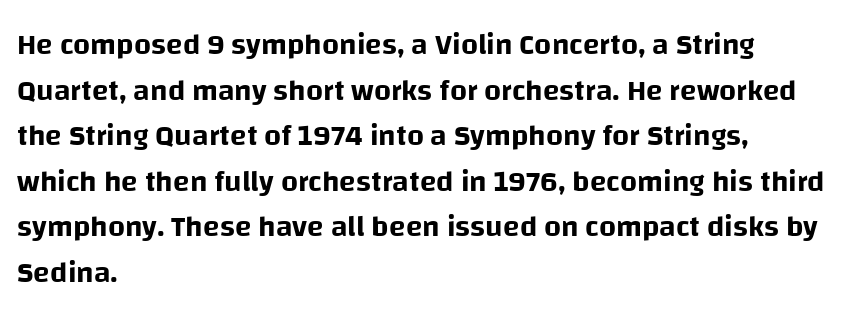
The image shows 30 px sans-serif type, upright; set left-aligned, normal line spacing (1.52x), normal letter spacing, not underlined; low stroke contrast and a large x-height.
